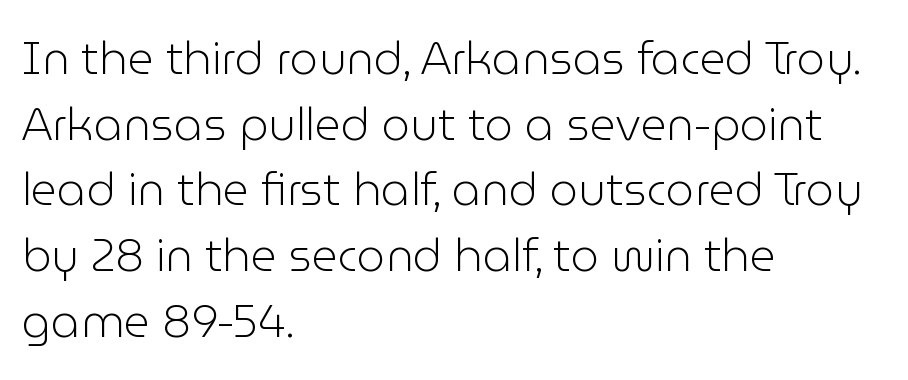
The image shows 45 px light sans-serif type, upright; set left-aligned, normal line spacing (1.46x), normal letter spacing, not underlined; low stroke contrast and a medium x-height.
